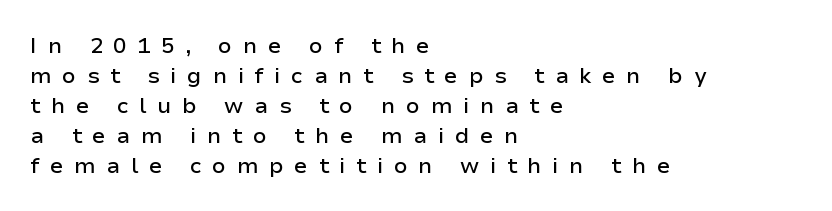
Every character sits straight up, as roman type does. The space between consecutive lines is moderate. Honestly, there is no underline to notice here at all. Loose tracking; the words dissolve into strings of separated letters. The lines are quadded left.
